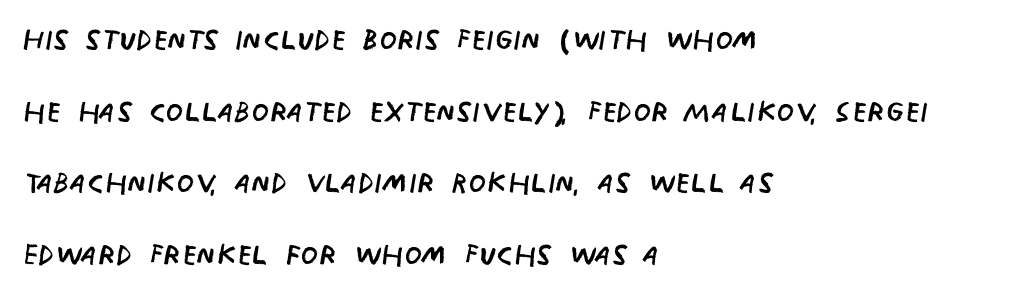
Q: Is the text bold? A: No.
Q: Is the typeface a serif or a sans-serif typeface? A: Sans-serif.
Q: Is the text underlined? A: No.
Q: How is the paragraph aligned? A: Left-aligned.
Q: Is the spacing between letters normal or unusually wide? A: Normal.
Q: Width (condensed, normal, or wide)? A: Condensed.
Q: Stroke contrast? A: Low.
Q: x-height? A: Large.
Q: Monospaced? A: No.
